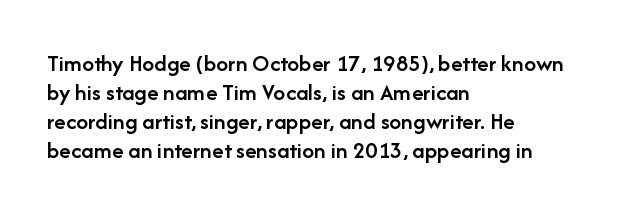
Q: Is the text bold? A: Semi-bold.
Q: Is the text italic (slanted)? A: No, it is upright.
Q: Is the text underlined? A: No.
Q: How is the paragraph aligned? A: Left-aligned.
Q: Is the spacing between letters normal or unusually wide? A: Normal.
